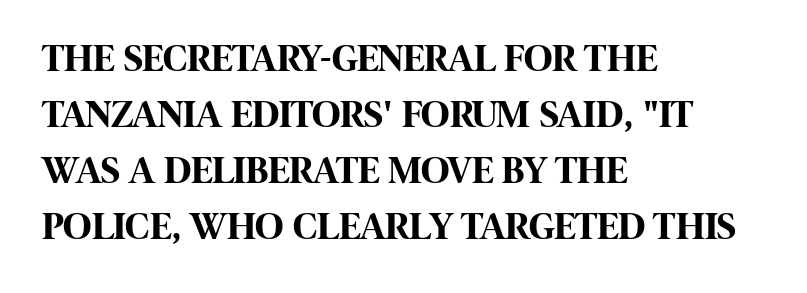
Grotesque or geometric, the face here clearly has no serifs. Vertical spacing — default. The rendering anchors every line to the left-hand side. The horizontal fit of the characters is conventional and even. Vertical strokes here are truly vertical. A bare baseline throughout the passage.
